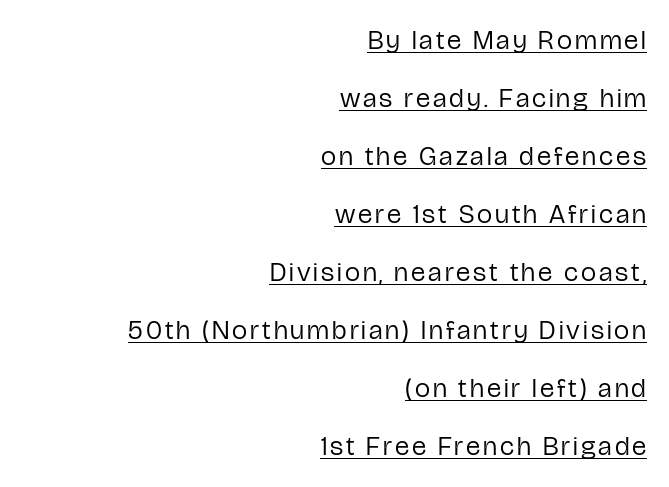
The image shows 27 px text type, upright; set right-aligned, loose line spacing (2.15x), underlined.
